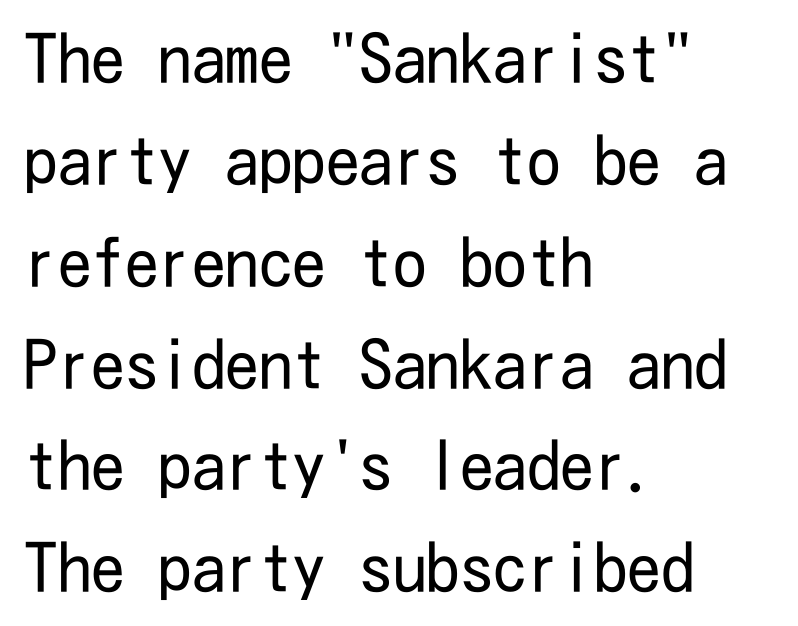
Upright lettering throughout. Serif or sans? Sans — the stroke terminals are bare. Glyph-to-glyph distance matches everyday printed text. Check the space under the baseline: it is left empty. Is there much room between lines? A standard amount, neither cramped nor airy. The strokes are not fattened; the text isn't bold.
